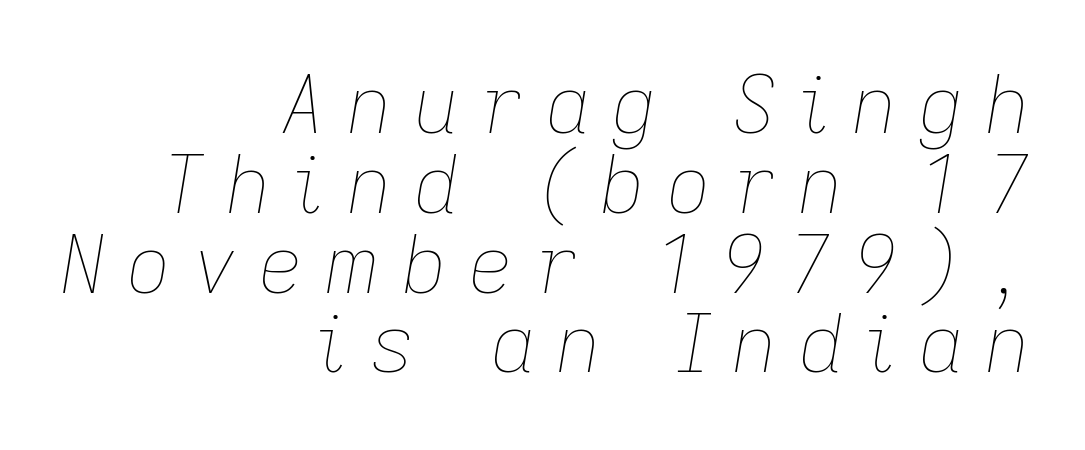
Quick note: underline off. Do the characters align in a grid? No, the font is proportional. No letter is thick-stroked: the sample isn't bold. Line ends are locked; line starts wander.
